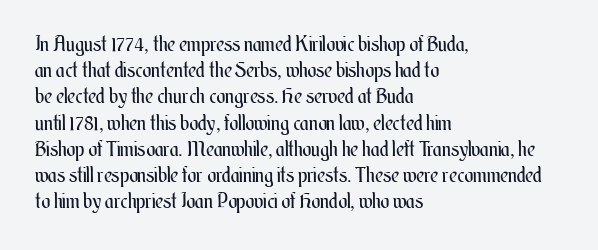
{"italic": "no", "bold": "no", "underline": "no", "align": "left", "line_spacing": "normal", "line_spacing_ratio": 1.25, "letter_spacing": "normal", "letter_spacing_em": 0.0, "glyph_px": 21}
